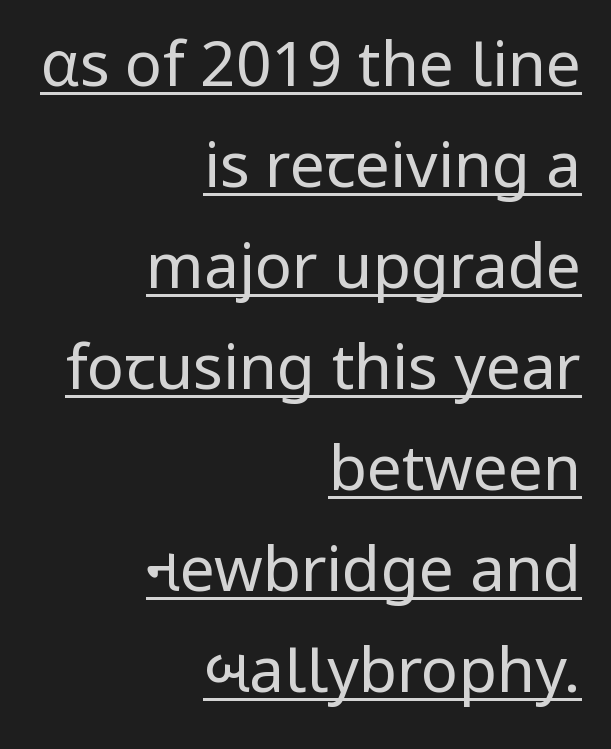
The image shows 62 px regular-weight sans-serif type, upright; set right-aligned, normal line spacing (1.63x), normal letter spacing, underlined; low stroke contrast and a medium x-height.
